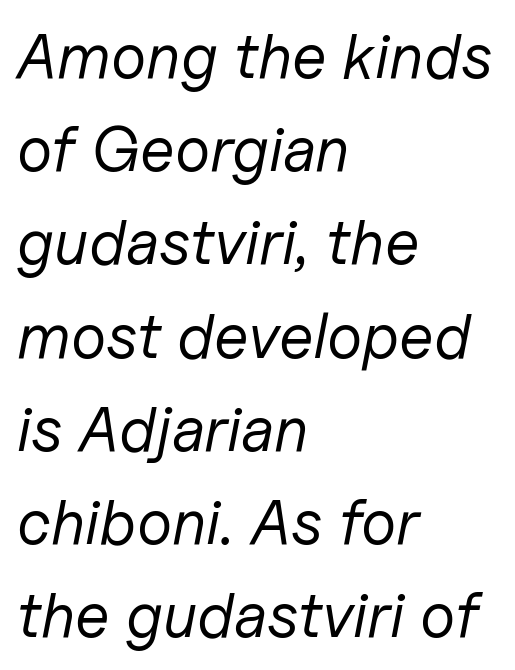
The strokes carry an ordinary text weight at most. The lettering tilts uniformly, giving the passage an italic look. Think of a printed novel: that variable character pitch is what you see here. These lines keep a tight, regular rhythm from letter to letter. Plain, unruled lines of type.
